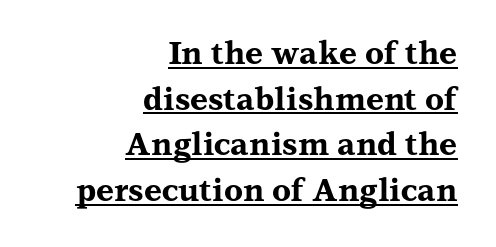
The image shows 31 px bold, wide serif type, upright; set right-aligned, normal line spacing (1.47x), normal letter spacing, underlined; medium stroke contrast and a medium x-height.
